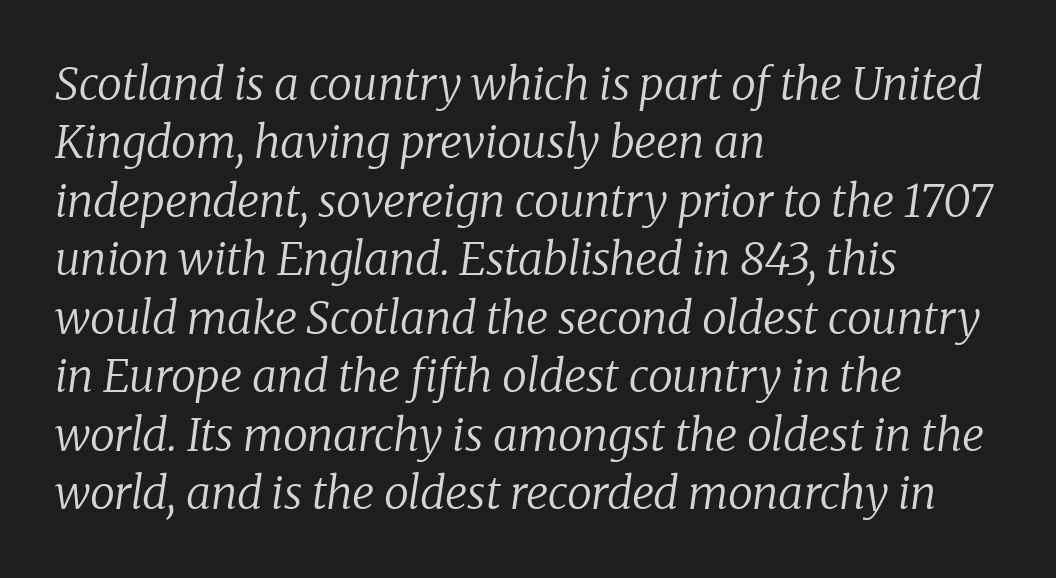
The image shows 45 px regular-weight serif type, italic (leaning right); set left-aligned, normal line spacing (1.3x), normal letter spacing, not underlined; low stroke contrast and a medium x-height.
